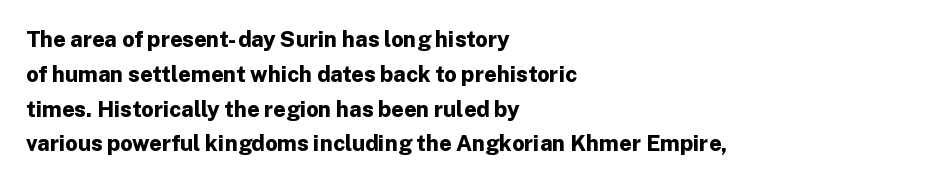
One-word summary of the alignment: left. Characters remain perfectly vertical along every line. Words float on clear page, feet unadorned. Look at the tracking — it's just the regular setting, nothing added.
